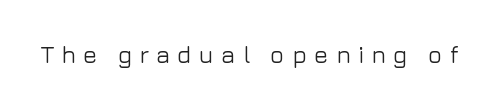
The type sits square on the baseline with zero lean. Tracking value appears strongly positive — letters spread wide. Anything drawn beneath the words? Only blank space.
